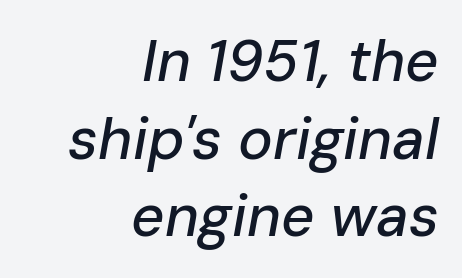
Q: Is the text italic (slanted)? A: Yes, it leans right by about 10 degrees.
Q: Is the text underlined? A: No.
Q: How is the paragraph aligned? A: Right-aligned.
Q: Is the spacing between letters normal or unusually wide? A: Normal.
Q: Is the spacing between lines tight, normal or loose? A: Normal.
Q: Width (condensed, normal, or wide)? A: Normal.
Q: Stroke contrast? A: Low.
Q: x-height? A: Medium.
Q: Monospaced? A: No.
